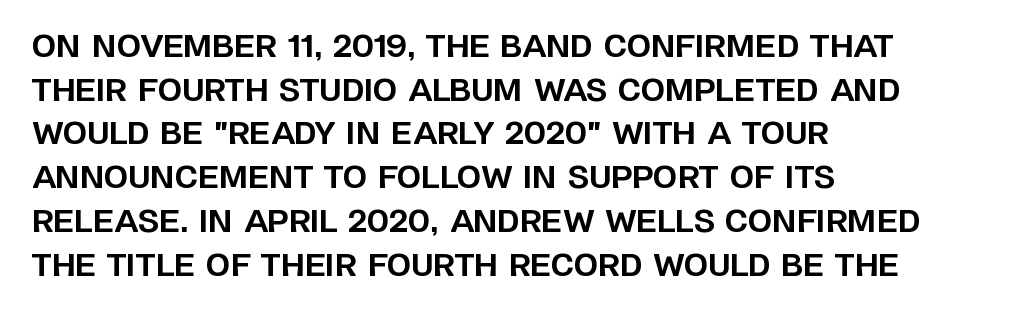
The image shows 31 px bold sans-serif type, upright; set left-aligned, normal line spacing (1.41x), normal letter spacing, not underlined; low stroke contrast and a large x-height.
